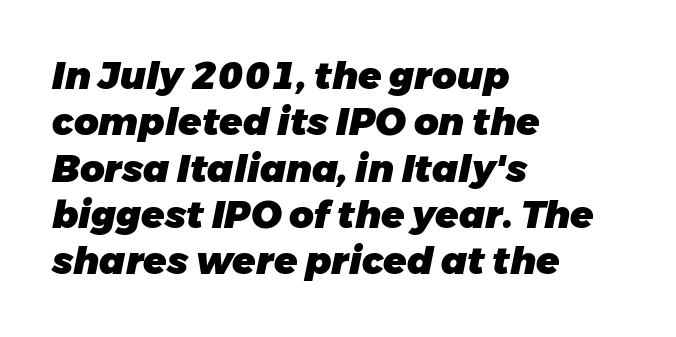
The image shows 38 px heavy type, italic (leaning right); set left-aligned, line spacing 1.22x, normal letter spacing, not underlined; low stroke contrast and a medium x-height.
